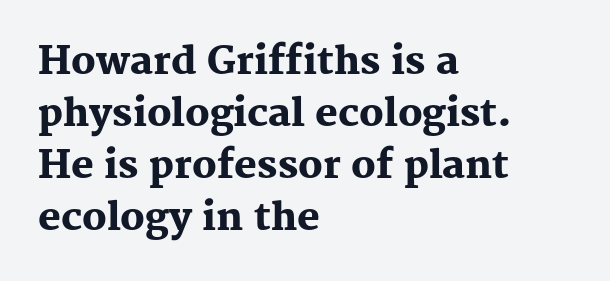
The image shows 38 px heavy serif type, upright; set left-aligned, normal line spacing (1.37x), normal letter spacing, not underlined; medium stroke contrast and a medium x-height.
